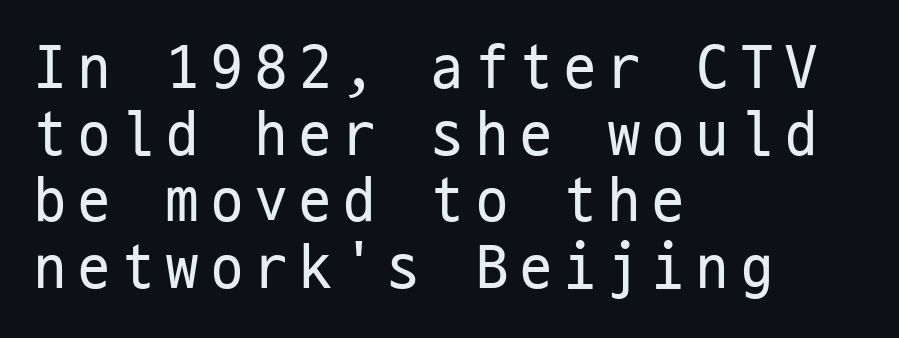
Q: Is the text bold? A: No.
Q: Is the text italic (slanted)? A: No, it is upright.
Q: Is the typeface a serif or a sans-serif typeface? A: Sans-serif.
Q: Is the text underlined? A: No.
Q: How is the paragraph aligned? A: Left-aligned.
Q: Is the spacing between lines tight, normal or loose? A: Tight.
Q: Width (condensed, normal, or wide)? A: Condensed.
Q: Stroke contrast? A: Low.
Q: x-height? A: Medium.
Q: Monospaced? A: Yes.
